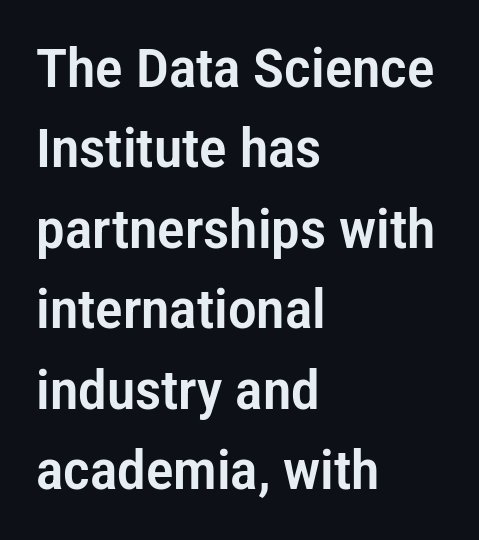
Q: Is the text italic (slanted)? A: No, it is upright.
Q: Is the typeface a serif or a sans-serif typeface? A: Sans-serif.
Q: Is the text underlined? A: No.
Q: How is the paragraph aligned? A: Left-aligned.
Q: Is the spacing between letters normal or unusually wide? A: Normal.
Q: Is the spacing between lines tight, normal or loose? A: Normal.
Q: Width (condensed, normal, or wide)? A: Condensed.
Q: Stroke contrast? A: Low.
Q: x-height? A: Medium.
Q: Monospaced? A: No.
